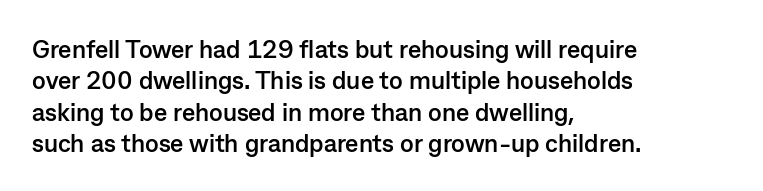
Q: Is the text bold? A: Yes.
Q: Is the text italic (slanted)? A: No, it is upright.
Q: Is the text underlined? A: No.
Q: How is the paragraph aligned? A: Left-aligned.
Q: Is the spacing between letters normal or unusually wide? A: Normal.
Q: Is the spacing between lines tight, normal or loose? A: Normal.
